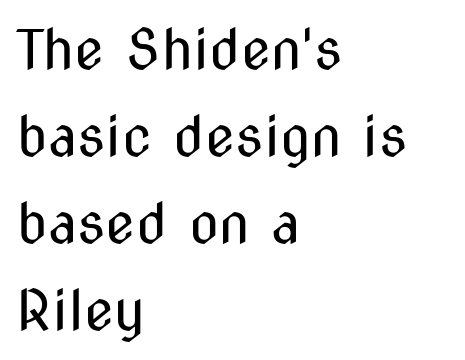
These lines are rendered in a variable-pitch font. A clean baseline with only descenders dipping below it. If you measured baseline to baseline, you'd find a middling distance. In terms of letterform style, serifs are entirely absent.
